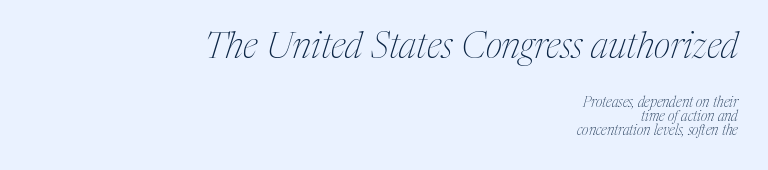
{"serif": "yes", "italic": "yes", "lean": "right", "slant_degrees": 17, "bold": "no", "weight": "thin", "width": "condensed", "stroke_contrast": "medium", "x_height": "medium", "monospaced": "no", "underline": "no", "align": "right", "line_spacing": "tight", "line_spacing_ratio": 1.02, "letter_spacing": "normal", "letter_spacing_em": 0.0, "larger_block": "first", "size_ratio": 2.57, "glyph_px": 36}
